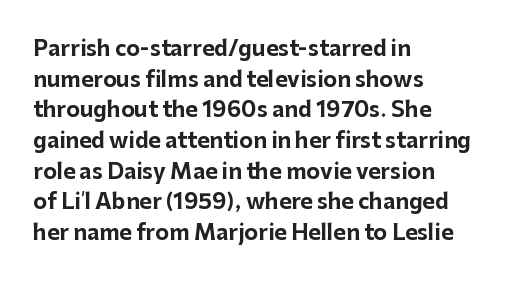
The image shows 21 px bold type, upright; set left-aligned, normal line spacing (1.46x), normal letter spacing, not underlined.
